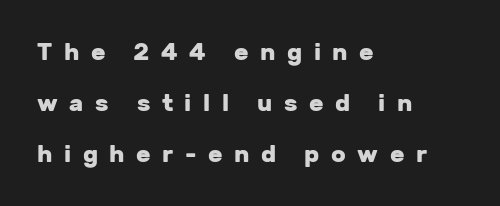
The image shows 24 px bold type, upright; set left-aligned, loose line spacing (2.13x), unusually wide letter spacing (+0.48 em), not underlined.
